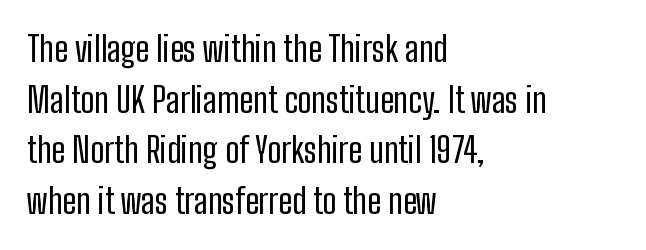
Q: Is the text bold? A: No.
Q: Is the text italic (slanted)? A: No, it is upright.
Q: Is the typeface a serif or a sans-serif typeface? A: Sans-serif.
Q: Is the text underlined? A: No.
Q: How is the paragraph aligned? A: Left-aligned.
Q: Is the spacing between letters normal or unusually wide? A: Normal.
Q: Is the spacing between lines tight, normal or loose? A: Normal.
Q: Width (condensed, normal, or wide)? A: Condensed.
Q: Stroke contrast? A: Low.
Q: x-height? A: Medium.
Q: Monospaced? A: No.
